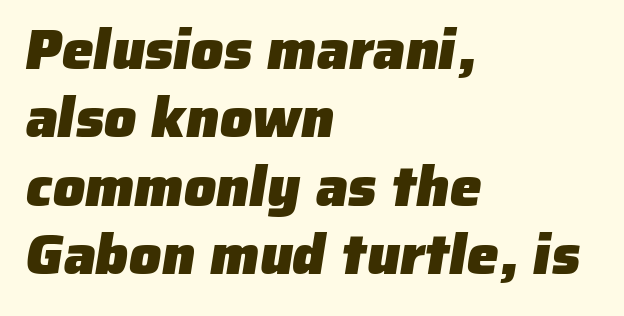
{"serif": "no", "bold": "yes", "weight": "heavy", "width": "normal", "stroke_contrast": "low", "x_height": "medium", "monospaced": "no", "underline": "no", "align": "left", "line_spacing_ratio": 1.2, "letter_spacing": "normal", "letter_spacing_em": 0.0, "glyph_px": 57}
